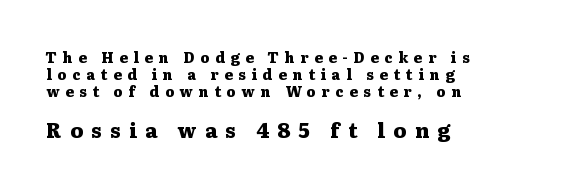
{"italic": "no", "bold": "yes", "underline": "no", "align": "left", "line_spacing_ratio": 1.23, "letter_spacing": "wide", "letter_spacing_em": 0.42, "larger_block": "second", "size_ratio": 1.43, "glyph_px": 20}
